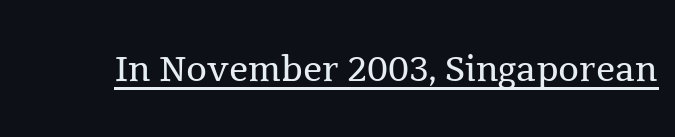
Q: Is the text bold? A: No.
Q: Is the text italic (slanted)? A: No, it is upright.
Q: Is the typeface a serif or a sans-serif typeface? A: Serif.
Q: Is the text underlined? A: Yes.
Q: Is the spacing between letters normal or unusually wide? A: Normal.
Q: Width (condensed, normal, or wide)? A: Normal.
Q: x-height? A: Medium.
Q: Monospaced? A: No.
